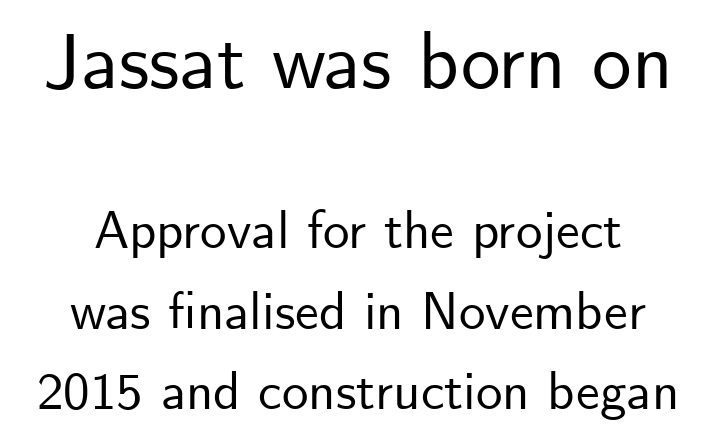
The image shows 79 px sans-serif type, upright; set centered, normal line spacing (1.52x), normal letter spacing, not underlined; the first (top) block is 1.49x larger; low stroke contrast and a small x-height.
